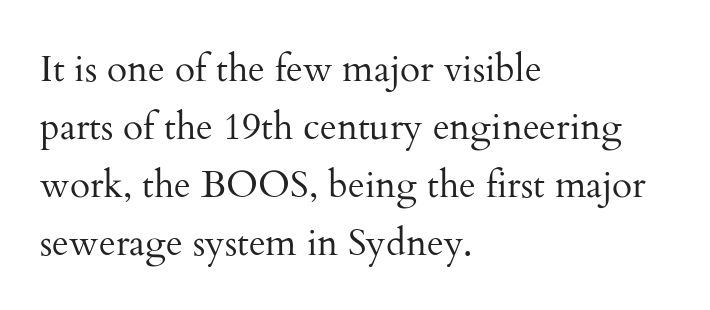
{"serif": "yes", "italic": "no", "bold": "no", "weight": "regular", "width": "normal", "stroke_contrast": "medium", "x_height": "small", "monospaced": "no", "underline": "no", "align": "left", "line_spacing": "normal", "line_spacing_ratio": 1.57, "letter_spacing": "normal", "letter_spacing_em": 0.0, "glyph_px": 37}
